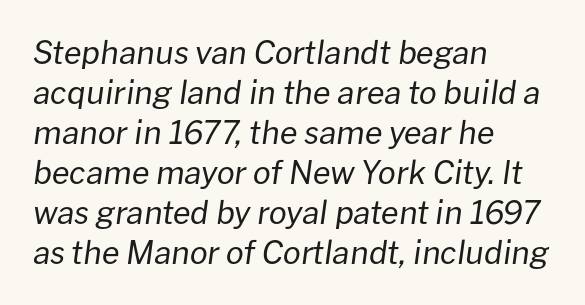
Honestly, the row spacing looks completely unremarkable. The baseline area is clear. Is the stroke heavy? The answer is a plain regular-or-lighter. The text block is weighted toward the left margin, trailing off unevenly rightward. Default kerning and tracking; the words read as compact shapes. Looking at the ascenders, they clearly lean.
